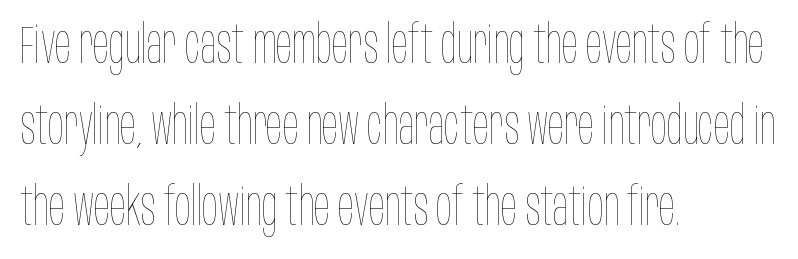
No extra ink here — the face is not bold. Horizontal bands of white between lines are of average thickness. Glyph-to-glyph distance matches everyday printed text. The passage shown is not underscored anywhere. Do the characters align in a grid? No, the font is proportional.
